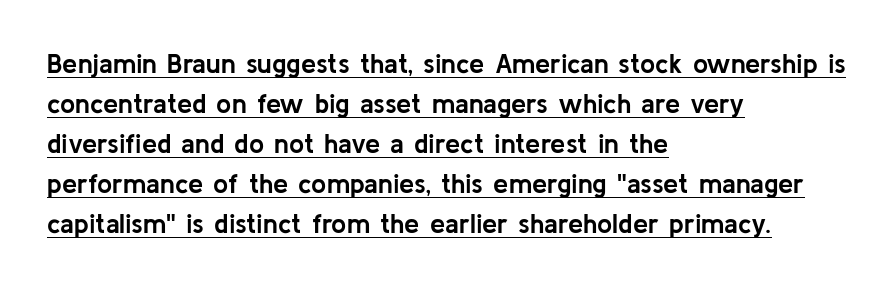
{"italic": "no", "bold": "yes", "underline": "yes", "align": "left", "line_spacing": "normal", "line_spacing_ratio": 1.48, "letter_spacing": "normal", "letter_spacing_em": 0.0, "glyph_px": 27}
